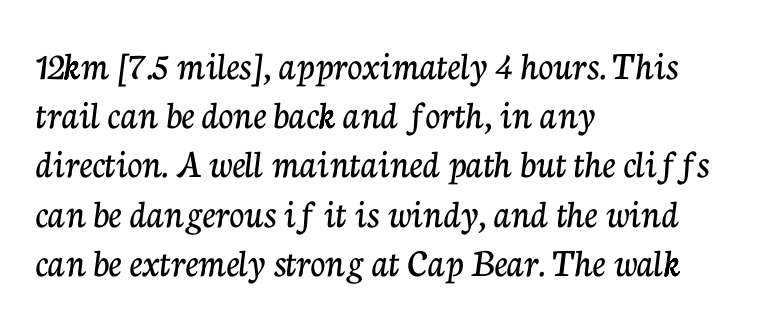
{"serif": "yes", "width": "normal", "stroke_contrast": "low", "x_height": "medium", "monospaced": "no", "underline": "no", "align": "left", "line_spacing_ratio": 1.2, "letter_spacing": "normal", "letter_spacing_em": 0.0, "glyph_px": 41}
